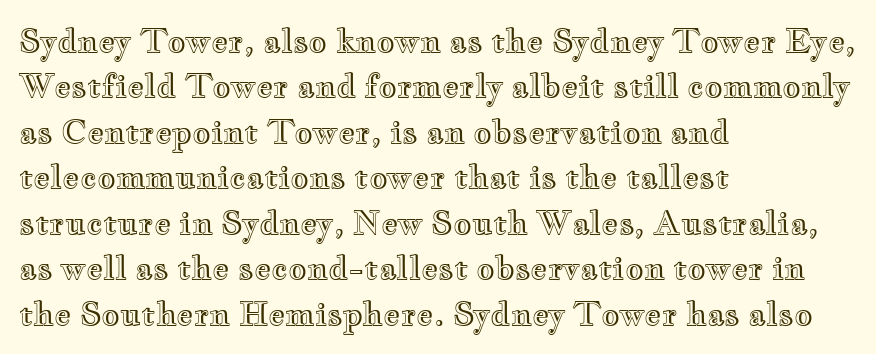
{"italic": "no", "width": "wide", "x_height": "small", "monospaced": "no", "underline": "no", "align": "left", "line_spacing": "normal", "line_spacing_ratio": 1.42, "letter_spacing": "normal", "letter_spacing_em": 0.0, "glyph_px": 32}
